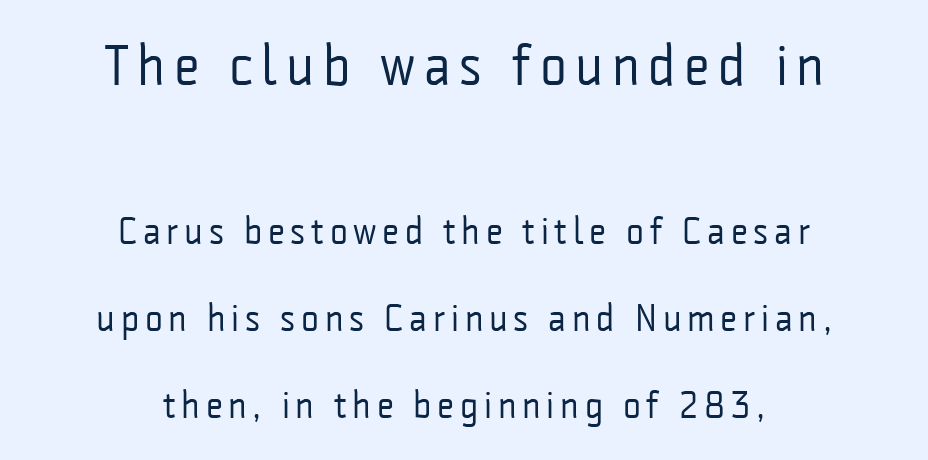
Stroke thickness stays within the range of a standard reading face or lighter. What's the leading like? Stretched, with rows far apart. Leftover space on each line is divided equally before and after the words. Anything drawn beneath the words? Only blank space. Look at the bottom of the vertical strokes: they stop flat, with no serifs. Typesetter's note — upper block bumped up in size, lower block left smaller.
